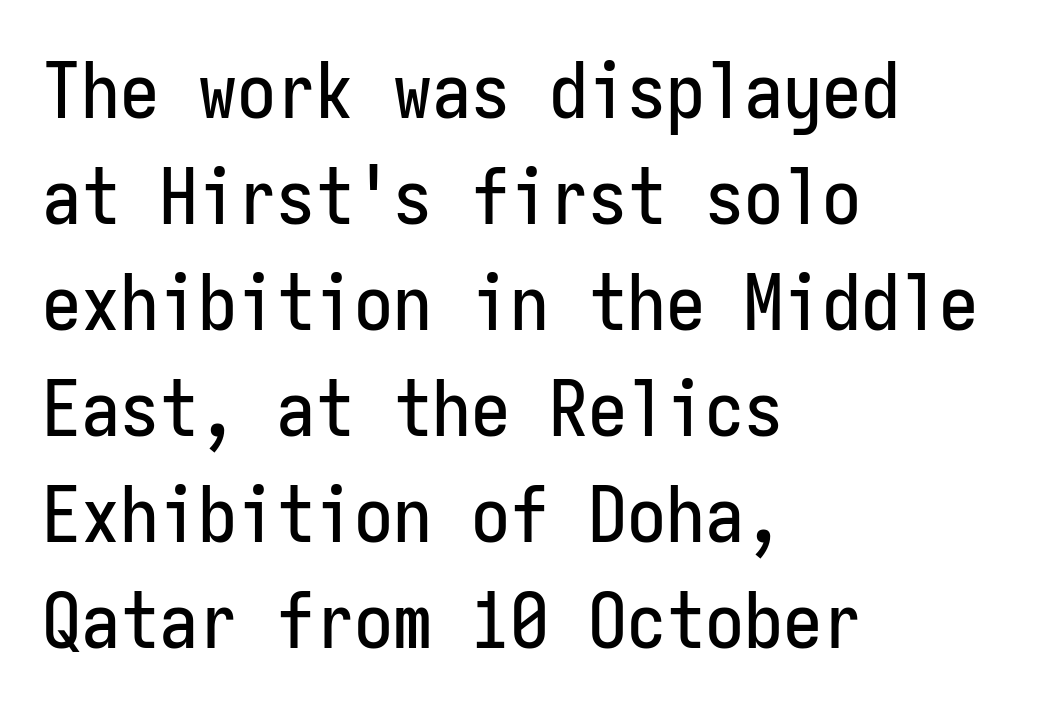
Q: Is the text italic (slanted)? A: No, it is upright.
Q: Is the typeface a serif or a sans-serif typeface? A: Sans-serif.
Q: Is the text underlined? A: No.
Q: How is the paragraph aligned? A: Left-aligned.
Q: Is the spacing between letters normal or unusually wide? A: Normal.
Q: Is the spacing between lines tight, normal or loose? A: Normal.
Q: Width (condensed, normal, or wide)? A: Condensed.
Q: Stroke contrast? A: Low.
Q: x-height? A: Medium.
Q: Monospaced? A: Yes.
